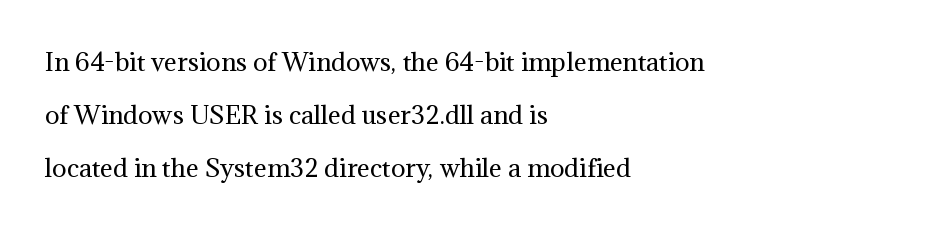
Q: Is the text bold? A: No.
Q: Is the text italic (slanted)? A: No, it is upright.
Q: Is the text underlined? A: No.
Q: How is the paragraph aligned? A: Left-aligned.
Q: Is the spacing between letters normal or unusually wide? A: Normal.
Q: Is the spacing between lines tight, normal or loose? A: Loose.
